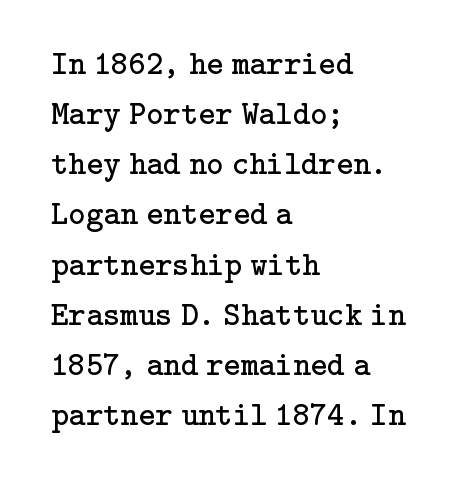
The image shows 33 px regular-weight serif type, upright; set left-aligned, normal line spacing (1.52x), normal letter spacing, not underlined; low stroke contrast and a medium x-height.
